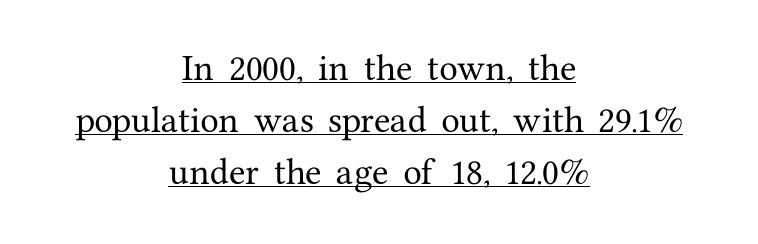
{"serif": "yes", "italic": "no", "width": "normal", "stroke_contrast": "medium", "x_height": "medium", "monospaced": "no", "underline": "yes", "align": "center", "line_spacing_ratio": 1.74, "letter_spacing": "normal", "letter_spacing_em": 0.0, "glyph_px": 30}
